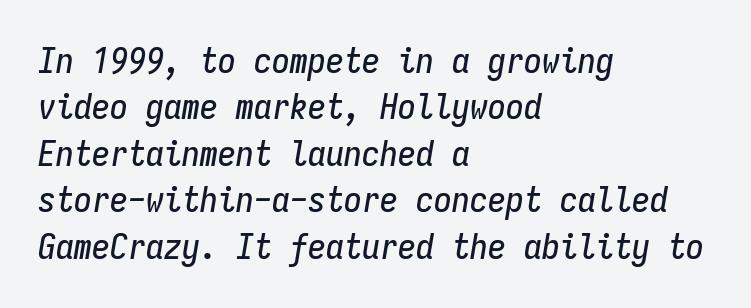
Default kerning and tracking; the words read as compact shapes. One-word summary of the alignment: left. The passage shown is typed in a monospace face where columns stay perfectly aligned. Posture: slanted. Descenders are the only things crossing below the line.
